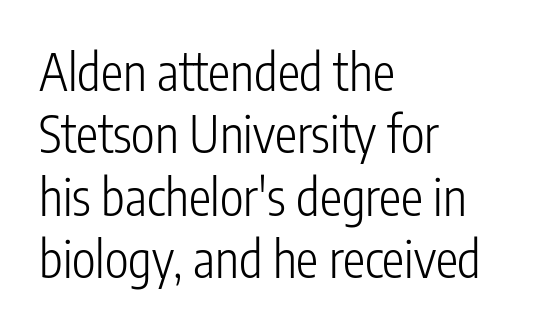
Q: Is the text bold? A: No.
Q: Is the text italic (slanted)? A: No, it is upright.
Q: Is the typeface a serif or a sans-serif typeface? A: Sans-serif.
Q: Is the text underlined? A: No.
Q: How is the paragraph aligned? A: Left-aligned.
Q: Is the spacing between letters normal or unusually wide? A: Normal.
Q: Is the spacing between lines tight, normal or loose? A: Normal.
Q: Width (condensed, normal, or wide)? A: Condensed.
Q: Stroke contrast? A: Low.
Q: x-height? A: Medium.
Q: Monospaced? A: No.
